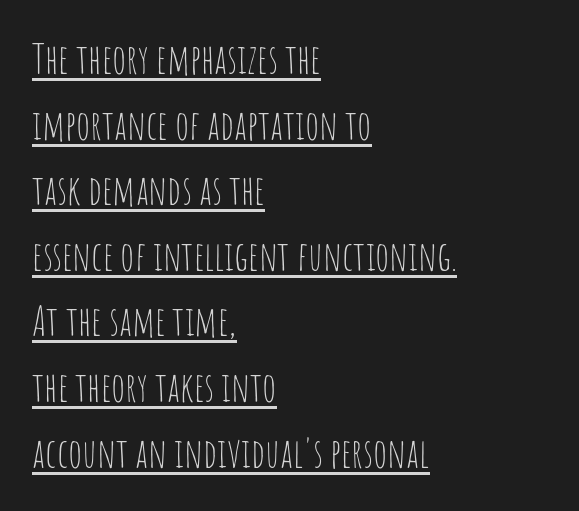
Whoever set this chose a conventional vertical rhythm. The face used here is a sans, in the tradition of grotesques and geometrics. Honestly, the letter spacing is just normal — you wouldn't notice it. This sample uses an upright cut, with every glyph sitting square on the baseline. The face looks like a standard text weight, possibly lighter.
